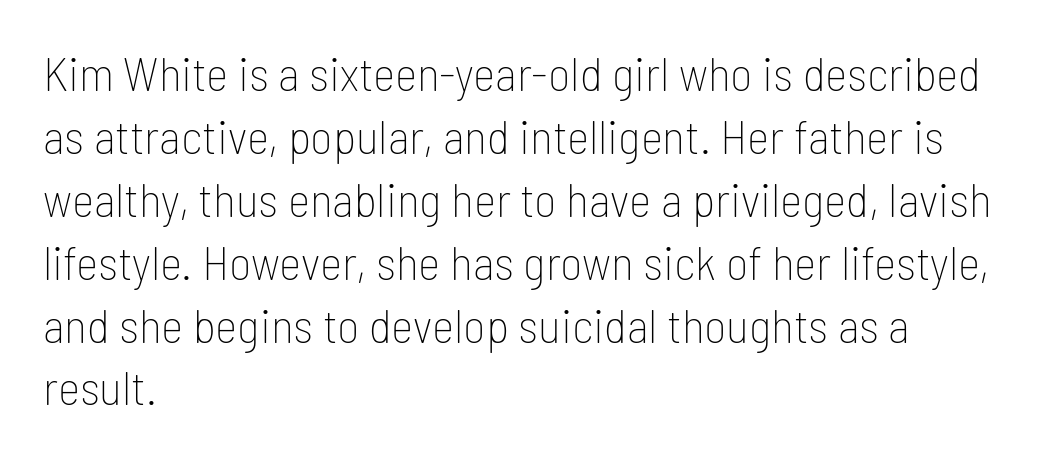
Q: Is the text bold? A: No.
Q: Is the text italic (slanted)? A: No, it is upright.
Q: Is the typeface a serif or a sans-serif typeface? A: Sans-serif.
Q: Is the text underlined? A: No.
Q: How is the paragraph aligned? A: Left-aligned.
Q: Is the spacing between letters normal or unusually wide? A: Normal.
Q: Is the spacing between lines tight, normal or loose? A: Normal.
Q: Width (condensed, normal, or wide)? A: Condensed.
Q: Stroke contrast? A: Low.
Q: x-height? A: Medium.
Q: Monospaced? A: No.
